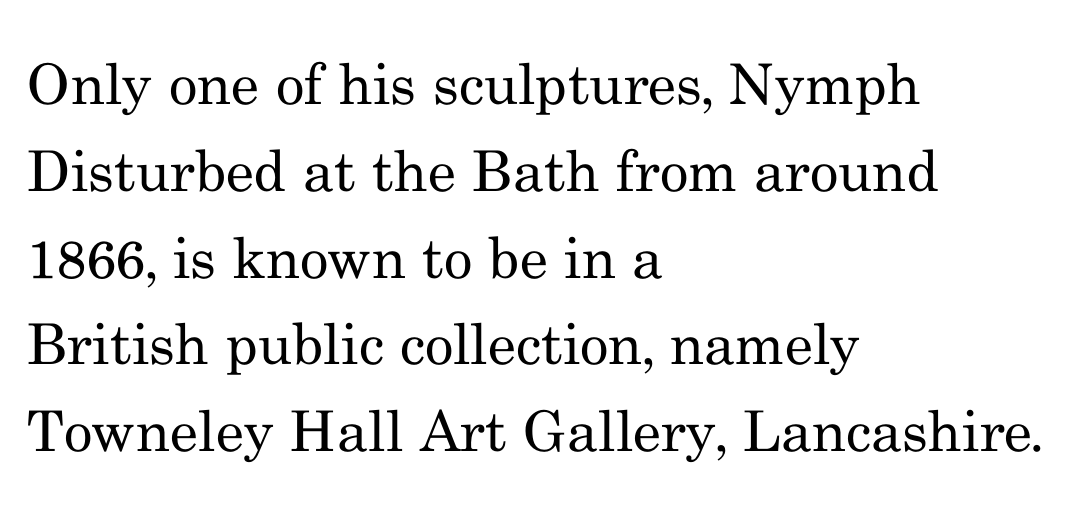
Varying glyph widths throughout — classic text-font behaviour. When letters stand straight like this, we call the style roman or upright. The font is comparable to plain body text, perhaps lighter. Every row of glyphs begins at an identical x-position on the left.
